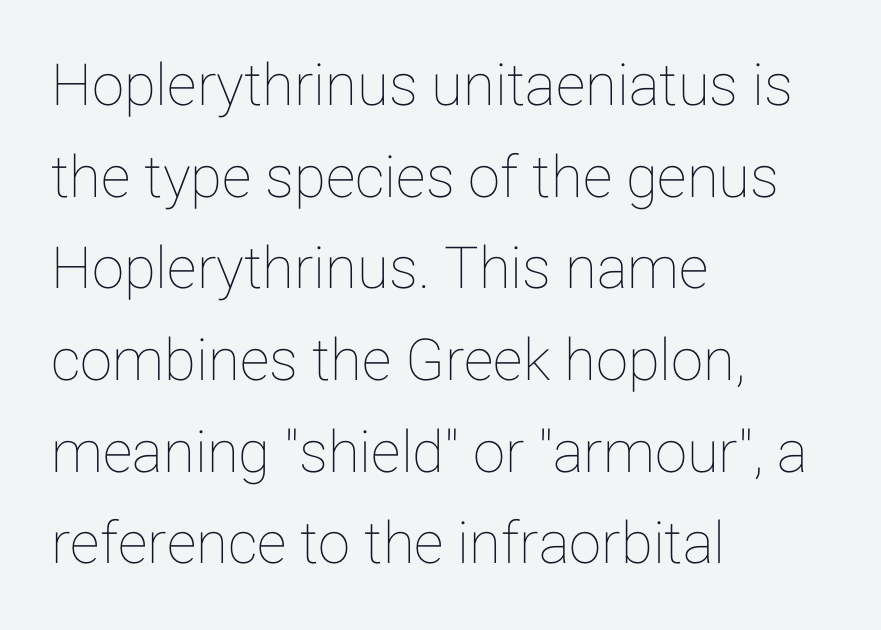
Letters rest on an invisible, unmarked baseline. The passage shown stacks its lines at a standard gap. Nobody touched the tracking dial on this one. You could not count columns in this text — the font is proportionally spaced. These lines stack with their left ends in a neat column. Do the letters lean? They stand straight.
